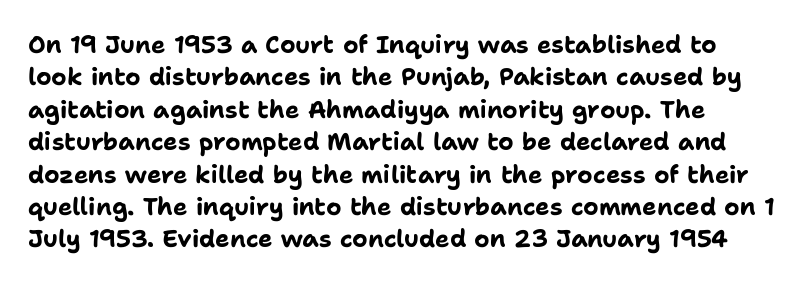
Whoever set this chose a conventional vertical rhythm. Emphasis by weight is at full strength: bold. The setting favours the left margin, as ordinary paragraphs usually do. Glance below the letters and you will spot only blank space. Rendered with straight, roman letterforms.
